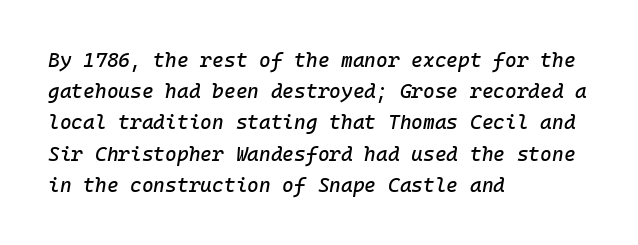
The image shows 20 px text type, italic (leaning right); set left-aligned, normal line spacing (1.56x), normal letter spacing, not underlined.
